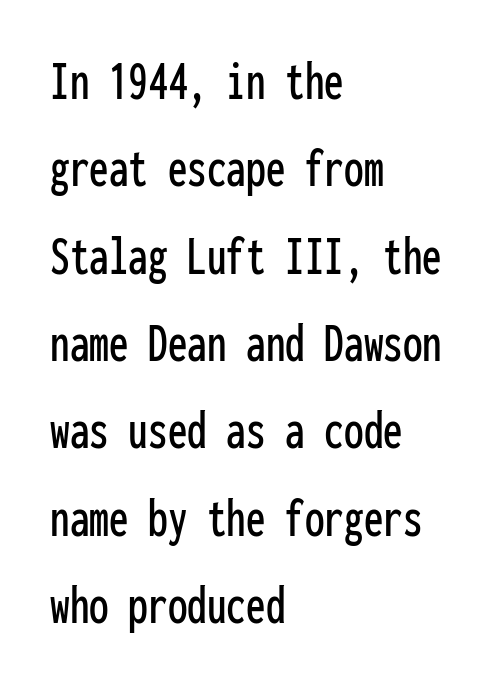
The image shows 56 px condensed sans-serif type, upright, monospaced; set left-aligned, normal line spacing (1.56x), normal letter spacing, not underlined; low stroke contrast and a medium x-height.
